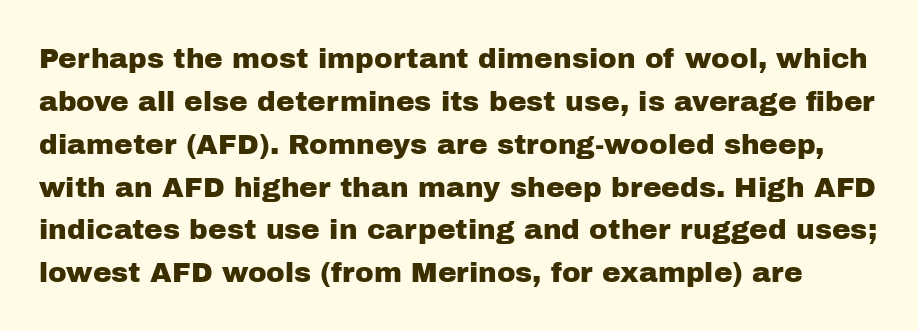
The image shows 28 px sans-serif type, upright; set normal line spacing (1.53x), normal letter spacing, not underlined; low stroke contrast and a medium x-height.
